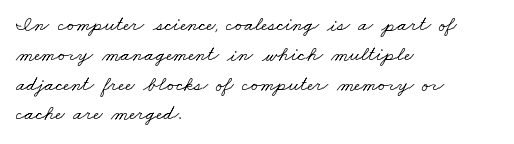
Q: Is the text bold? A: No.
Q: Is the text underlined? A: No.
Q: How is the paragraph aligned? A: Left-aligned.
Q: Is the spacing between letters normal or unusually wide? A: Normal.
Q: Is the spacing between lines tight, normal or loose? A: Normal.
